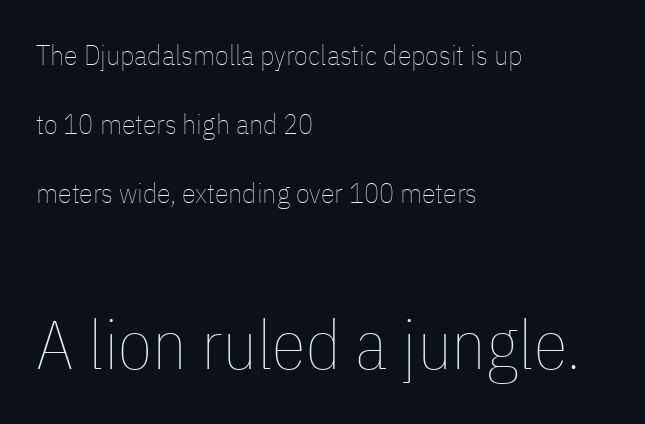
Q: Is the text bold? A: No.
Q: Is the text italic (slanted)? A: No, it is upright.
Q: Is the text underlined? A: No.
Q: How is the paragraph aligned? A: Left-aligned.
Q: Is the spacing between letters normal or unusually wide? A: Normal.
Q: Is the spacing between lines tight, normal or loose? A: Loose.
Q: Which block of text is set in a larger size, the first (top) or the second (bottom)? A: The second (bottom) one.
Q: Width (condensed, normal, or wide)? A: Condensed.
Q: Stroke contrast? A: Low.
Q: x-height? A: Medium.
Q: Monospaced? A: No.
